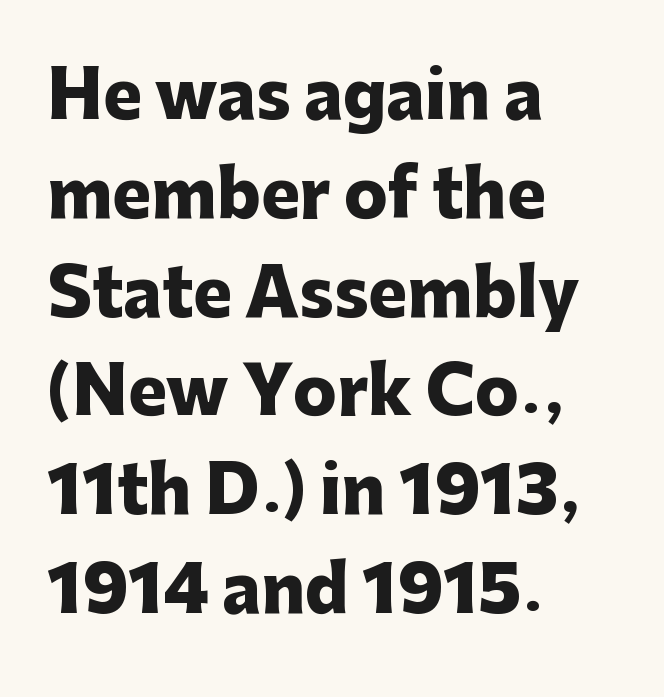
Q: Is the text bold? A: Yes.
Q: Is the text italic (slanted)? A: No, it is upright.
Q: Is the typeface a serif or a sans-serif typeface? A: Sans-serif.
Q: Is the text underlined? A: No.
Q: How is the paragraph aligned? A: Left-aligned.
Q: Is the spacing between letters normal or unusually wide? A: Normal.
Q: Is the spacing between lines tight, normal or loose? A: Normal.
Q: Width (condensed, normal, or wide)? A: Normal.
Q: Stroke contrast? A: Low.
Q: x-height? A: Medium.
Q: Monospaced? A: No.
